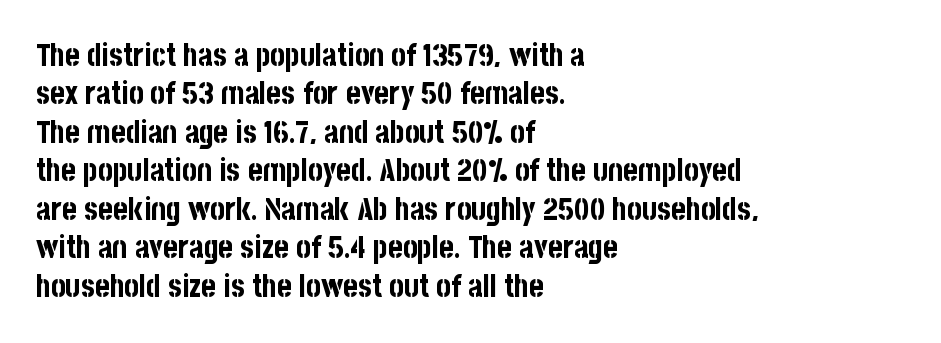
{"serif": "no", "italic": "no", "bold": "yes", "weight": "bold", "width": "condensed", "stroke_contrast": "low", "x_height": "large", "monospaced": "no", "underline": "no", "align": "left", "line_spacing_ratio": 1.24, "letter_spacing": "normal", "letter_spacing_em": 0.0, "glyph_px": 31}
